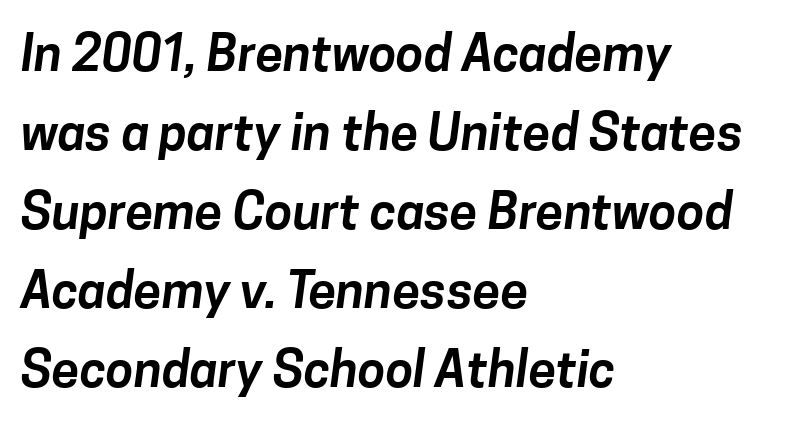
Q: Is the typeface a serif or a sans-serif typeface? A: Sans-serif.
Q: Is the text underlined? A: No.
Q: How is the paragraph aligned? A: Left-aligned.
Q: Is the spacing between letters normal or unusually wide? A: Normal.
Q: Is the spacing between lines tight, normal or loose? A: Normal.
Q: Width (condensed, normal, or wide)? A: Normal.
Q: Stroke contrast? A: Low.
Q: x-height? A: Medium.
Q: Monospaced? A: No.
